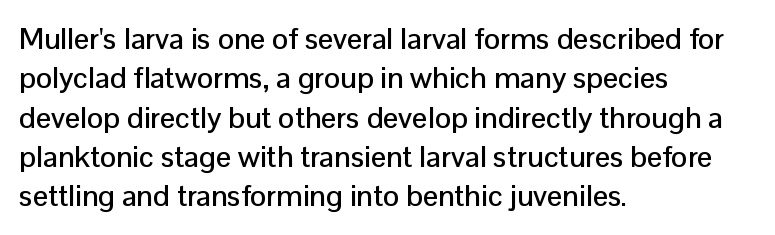
Q: Is the text italic (slanted)? A: No, it is upright.
Q: Is the typeface a serif or a sans-serif typeface? A: Sans-serif.
Q: Is the text underlined? A: No.
Q: How is the paragraph aligned? A: Left-aligned.
Q: Is the spacing between letters normal or unusually wide? A: Normal.
Q: Is the spacing between lines tight, normal or loose? A: Normal.
Q: Width (condensed, normal, or wide)? A: Normal.
Q: Stroke contrast? A: Low.
Q: x-height? A: Medium.
Q: Monospaced? A: No.
